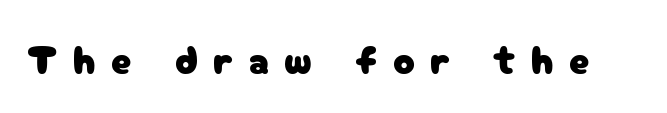
The image shows 40 px sans-serif type, upright; set unusually wide letter spacing (+0.39 em), not underlined; low stroke contrast and a medium x-height.
